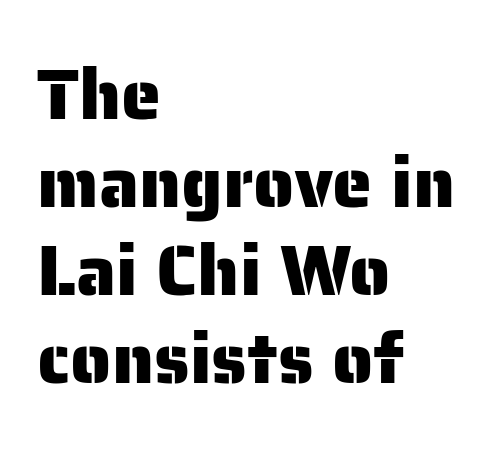
{"serif": "no", "italic": "no", "width": "normal", "stroke_contrast": "low", "x_height": "medium", "monospaced": "no", "underline": "no", "align": "left", "line_spacing_ratio": 1.22, "letter_spacing": "normal", "letter_spacing_em": 0.0, "glyph_px": 72}
